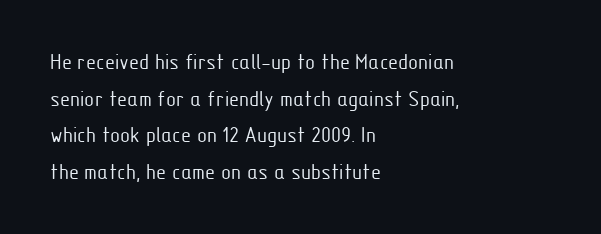
Notice how descenders clear the ascenders below comfortably — that's standard leading. Heft: none added — not bold. Posture: upright roman. The tracking reads as untouched default to a designer's eye. If you drew a ruler down the left edge, every line would touch it.
